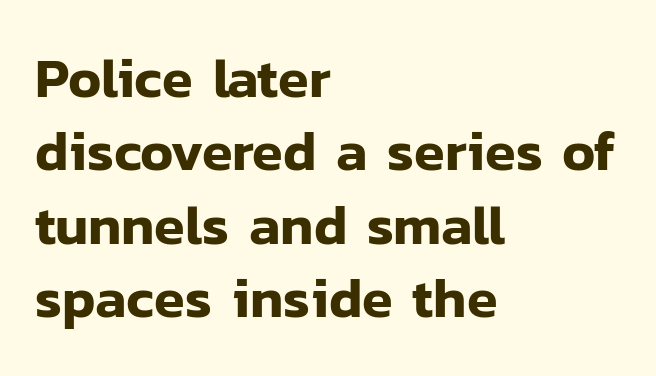
{"serif": "no", "italic": "no", "width": "normal", "stroke_contrast": "low", "x_height": "medium", "monospaced": "no", "underline": "no", "align": "left", "line_spacing": "normal", "line_spacing_ratio": 1.31, "letter_spacing": "normal", "letter_spacing_em": 0.0, "glyph_px": 56}
